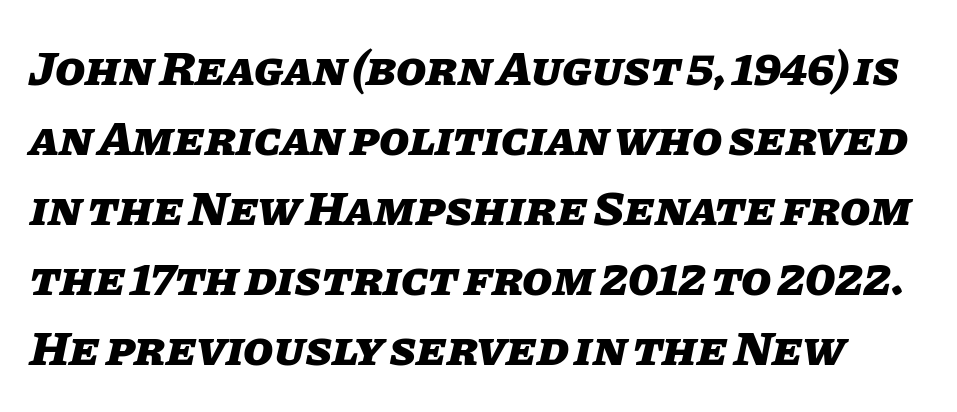
Q: Is the text bold? A: Yes.
Q: Is the text italic (slanted)? A: Yes, it leans right by about 11 degrees.
Q: Is the text underlined? A: No.
Q: Is the spacing between letters normal or unusually wide? A: Normal.
Q: Is the spacing between lines tight, normal or loose? A: Normal.
Q: Width (condensed, normal, or wide)? A: Normal.
Q: Stroke contrast? A: Low.
Q: x-height? A: Large.
Q: Monospaced? A: No.
